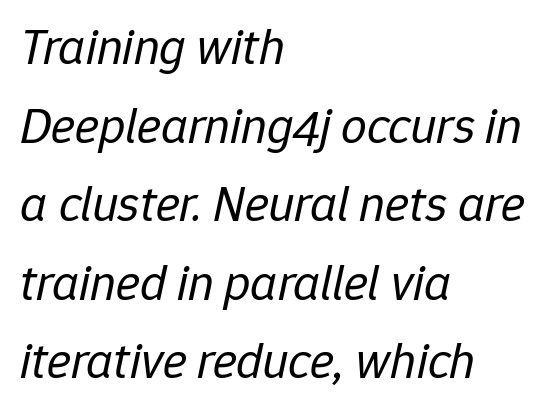
This reads as an unemphasized weight, regular at the heaviest. Spacing verdict: proportional, widths tailored to each character. In terms of leading, this rendering sits right in the middle. In terms of letterspacing, this is plain default setting. This sample uses an oblique cut, with every glyph tilted off the vertical. Teacher's note: observe the even left margin — that is flush-left alignment.
